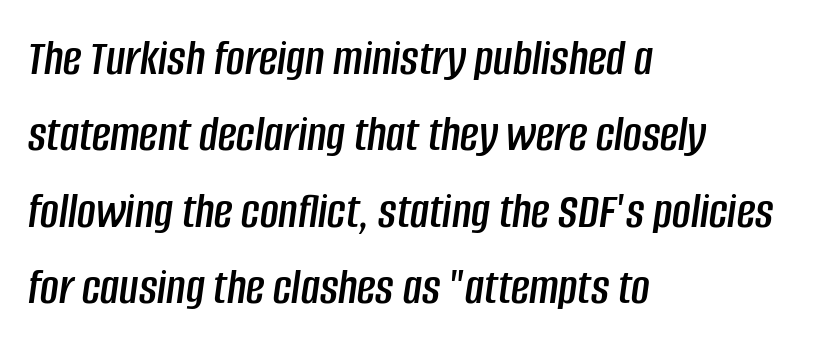
{"italic": "yes", "lean": "right", "slant_degrees": 8, "width": "condensed", "stroke_contrast": "low", "x_height": "large", "monospaced": "no", "underline": "no", "align": "left", "line_spacing": "normal", "line_spacing_ratio": 1.5, "letter_spacing": "normal", "letter_spacing_em": 0.0, "glyph_px": 51}
